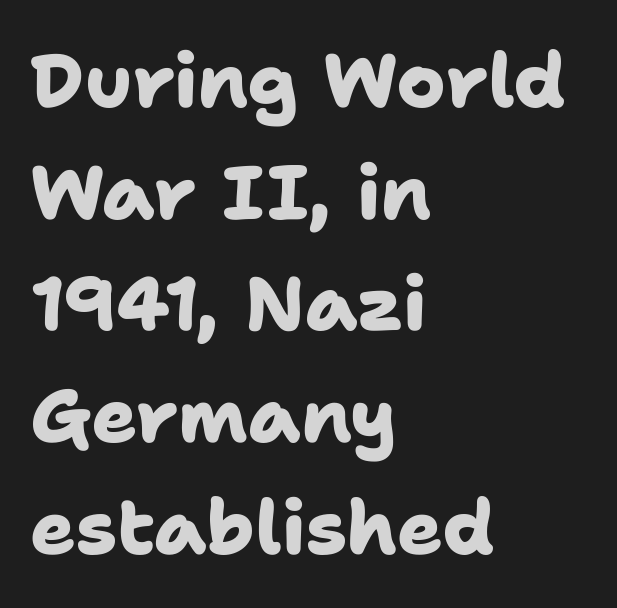
{"serif": "no", "bold": "yes", "weight": "heavy", "width": "normal", "stroke_contrast": "low", "x_height": "medium", "monospaced": "no", "underline": "no", "align": "left", "line_spacing": "normal", "line_spacing_ratio": 1.49, "letter_spacing": "normal", "letter_spacing_em": 0.0, "glyph_px": 75}
